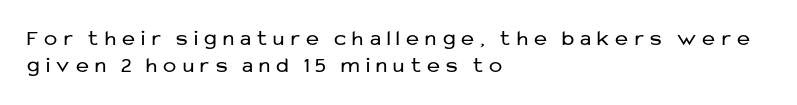
Q: Is the text bold? A: No.
Q: Is the text italic (slanted)? A: No, it is upright.
Q: Is the text underlined? A: No.
Q: How is the paragraph aligned? A: Left-aligned.
Q: Is the spacing between letters normal or unusually wide? A: Unusually wide.
